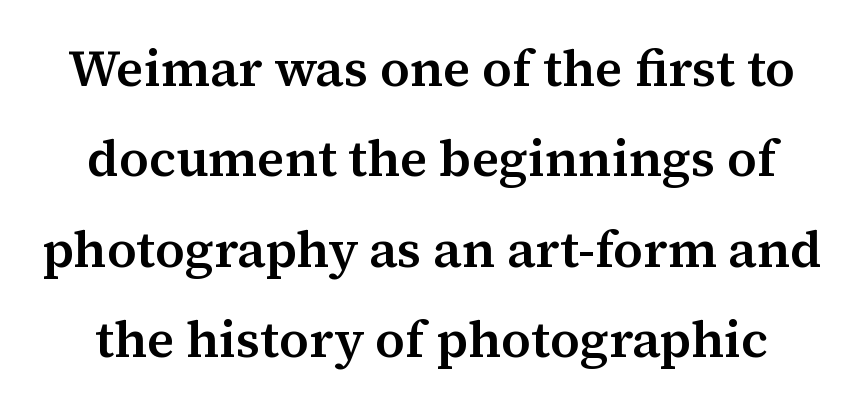
{"serif": "yes", "italic": "no", "bold": "semi", "weight": "semibold", "width": "normal", "stroke_contrast": "medium", "x_height": "medium", "monospaced": "no", "underline": "no", "line_spacing_ratio": 1.74, "letter_spacing": "normal", "letter_spacing_em": 0.0, "glyph_px": 52}
